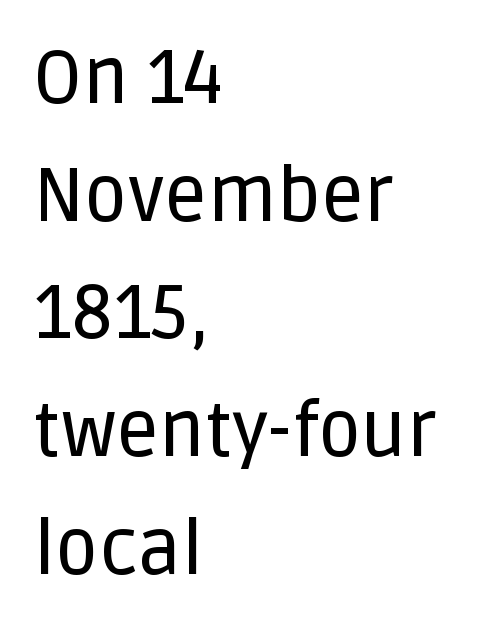
The image shows 75 px sans-serif type, upright; set left-aligned, normal line spacing (1.57x), normal letter spacing, not underlined; low stroke contrast and a large x-height.
